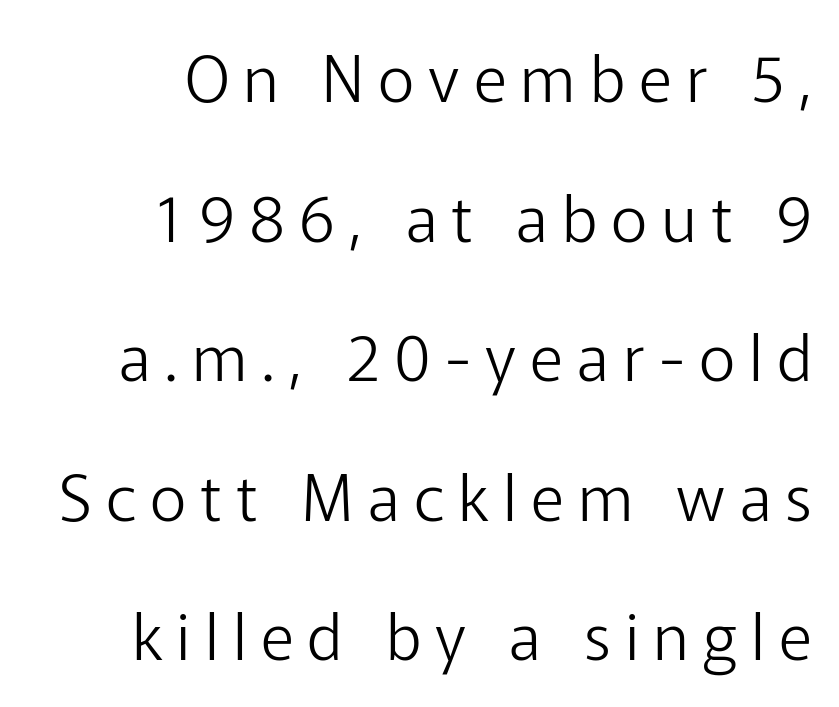
Inter-character spacing is expanded well beyond the font's built-in metrics. Successive baselines arrive slowly, with a big drop between each. The letters carry no serifs — their stems end cleanly without finishing strokes. Heft: none added — not bold. The specimen reads as upright at a glance.
